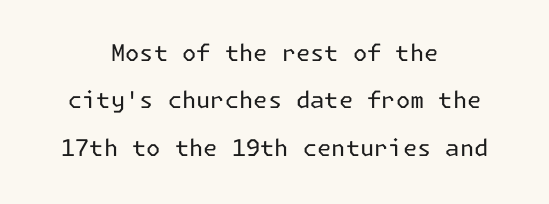
The specimen omits any rule beneath the text block's lines. Weight: not bold — regular or lighter. What's the leading like? Stretched, with rows far apart. Glyph-to-glyph distance matches everyday printed text. In CSS terms this would be text-align: center.
